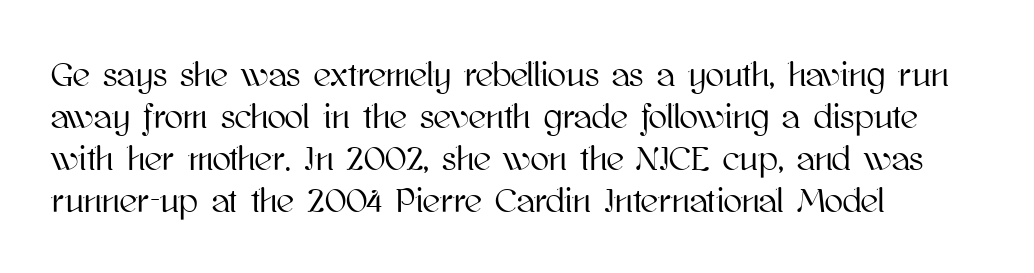
{"italic": "no", "width": "normal", "stroke_contrast": "high", "x_height": "medium", "monospaced": "no", "underline": "no", "align": "left", "line_spacing_ratio": 1.24, "letter_spacing": "normal", "letter_spacing_em": 0.0, "glyph_px": 34}
